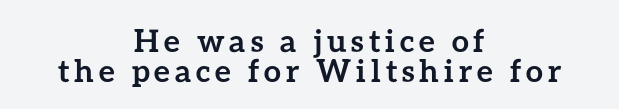
{"italic": "no", "bold": "yes", "weight": "semibold", "width": "normal", "stroke_contrast": "low", "x_height": "medium", "monospaced": "no", "underline": "no", "align": "center", "line_spacing": "tight", "line_spacing_ratio": 0.98, "glyph_px": 31}
